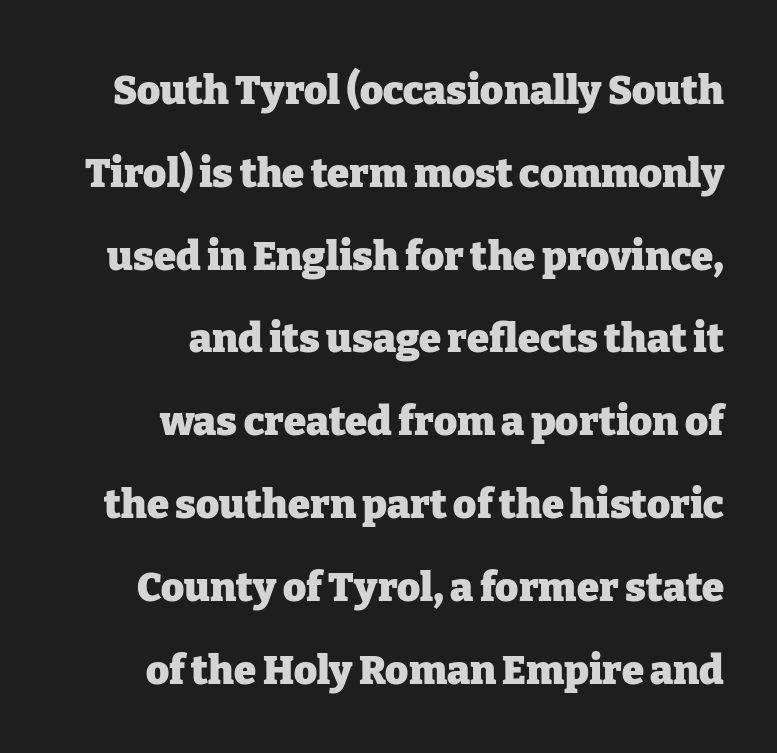
Q: Is the text bold? A: Yes.
Q: Is the text italic (slanted)? A: No, it is upright.
Q: Is the typeface a serif or a sans-serif typeface? A: Serif.
Q: Is the text underlined? A: No.
Q: How is the paragraph aligned? A: Right-aligned.
Q: Is the spacing between letters normal or unusually wide? A: Normal.
Q: Is the spacing between lines tight, normal or loose? A: Loose.
Q: Width (condensed, normal, or wide)? A: Normal.
Q: Stroke contrast? A: Low.
Q: x-height? A: Medium.
Q: Monospaced? A: No.
